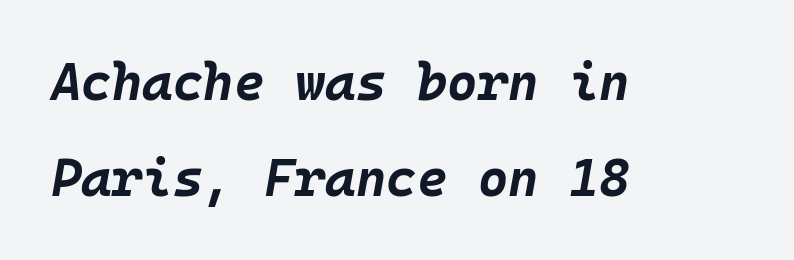
The image shows 52 px bold type, italic (leaning right), monospaced; set left-aligned, line spacing 1.84x, normal letter spacing, not underlined; low stroke contrast and a large x-height.
